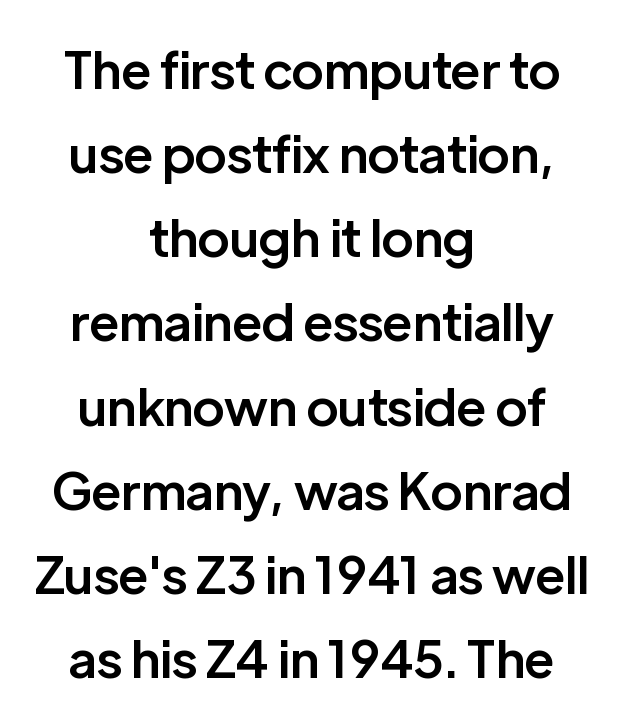
Q: Is the text bold? A: Semi-bold.
Q: Is the text italic (slanted)? A: No, it is upright.
Q: Is the typeface a serif or a sans-serif typeface? A: Sans-serif.
Q: Is the text underlined? A: No.
Q: How is the paragraph aligned? A: Centered.
Q: Is the spacing between letters normal or unusually wide? A: Normal.
Q: Is the spacing between lines tight, normal or loose? A: Normal.
Q: Width (condensed, normal, or wide)? A: Normal.
Q: Stroke contrast? A: Low.
Q: x-height? A: Medium.
Q: Monospaced? A: No.
